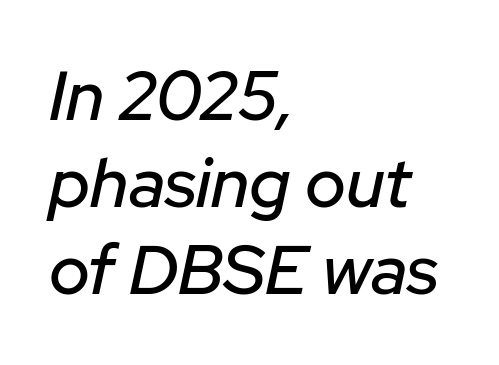
What stands out about the letter spacing? Nothing — it is the standard amount. Spacing verdict: proportional, widths tailored to each character. Emphasis-style slanted type is in use. The space directly below the letters is spotless. The passage is arranged the way most books set body copy — flush left. Reading down the column, the eye jumps a familiar distance to each next line.
